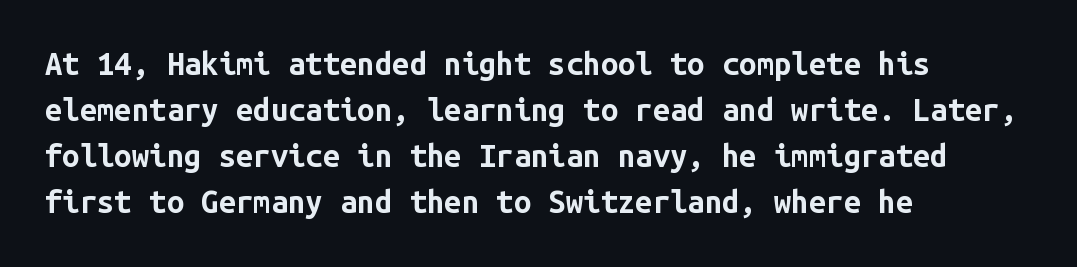
Are there feet on the stems? There aren't — it's a sans. Underlining? Definitely not there. Heavy-handed strokes throughout: this text is bold. Line beginnings align vertically; line endings do not. The rows are spaced the way most documents space them. The letters march in equal steps, a hallmark of fixed-pitch type.
